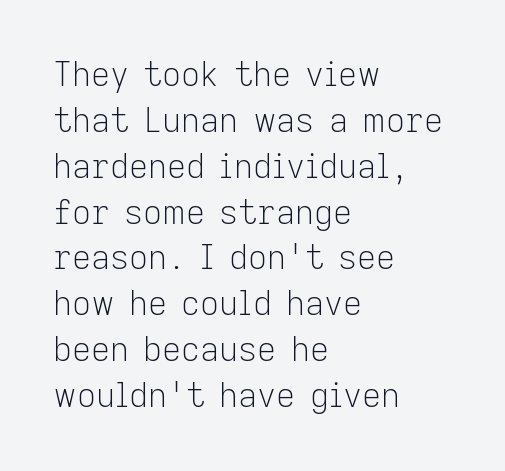
{"serif": "no", "italic": "no", "bold": "no", "weight": "light", "width": "normal", "stroke_contrast": "low", "x_height": "medium", "monospaced": "no", "underline": "no", "align": "left", "line_spacing": "normal", "line_spacing_ratio": 1.39, "letter_spacing": "normal", "letter_spacing_em": 0.0, "glyph_px": 33}
